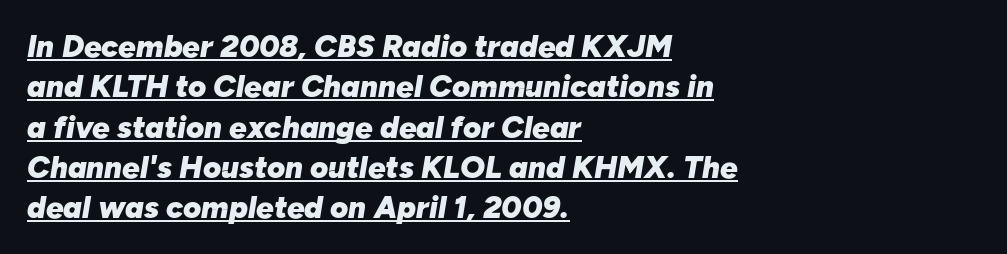
Line starts are locked; line ends wander. The sample has been set heavy, in full bold. Normally led — the rows are evenly, conventionally spaced. The whole block is typeset with a tilt. Standard letterfit; no display-style spreading of the glyphs. Think of a printed novel: that variable character pitch is what you see here.
